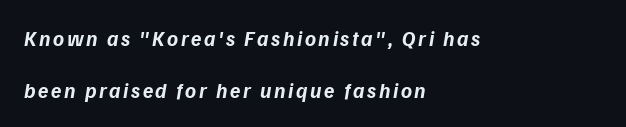
The image shows 21 px bold type; set left-aligned, loose line spacing (2.46x), not underlined.
